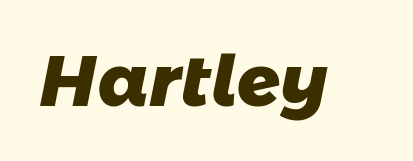
{"serif": "no", "bold": "yes", "weight": "heavy", "width": "normal", "stroke_contrast": "low", "x_height": "medium", "monospaced": "no", "underline": "no", "letter_spacing": "normal", "letter_spacing_em": 0.0, "glyph_px": 71}
